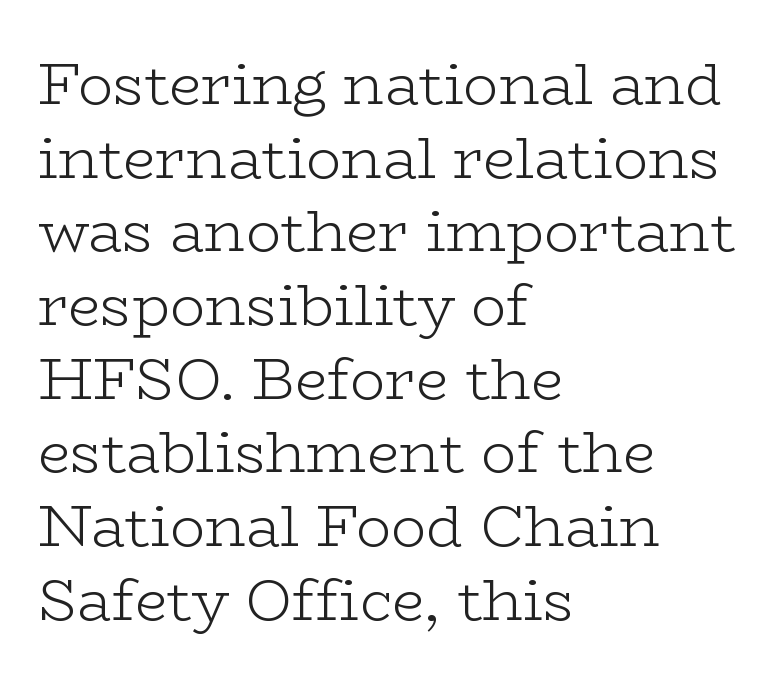
Q: Is the text bold? A: No.
Q: Is the text italic (slanted)? A: No, it is upright.
Q: Is the typeface a serif or a sans-serif typeface? A: Serif.
Q: Is the text underlined? A: No.
Q: How is the paragraph aligned? A: Left-aligned.
Q: Is the spacing between letters normal or unusually wide? A: Normal.
Q: Is the spacing between lines tight, normal or loose? A: Normal.
Q: Width (condensed, normal, or wide)? A: Wide.
Q: Stroke contrast? A: Low.
Q: x-height? A: Medium.
Q: Monospaced? A: No.
